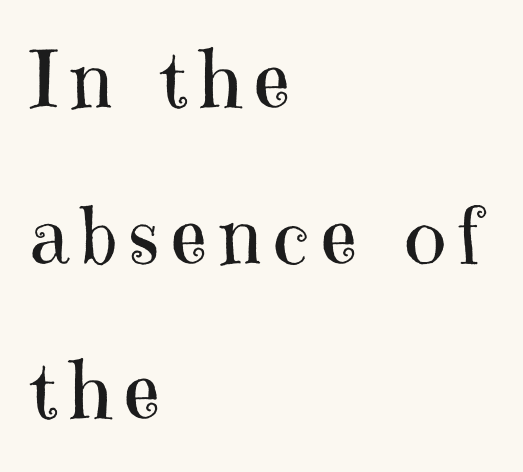
The image shows 79 px regular-weight serif type, upright; set left-aligned, loose line spacing (1.97x), not underlined; high stroke contrast and a medium x-height.
